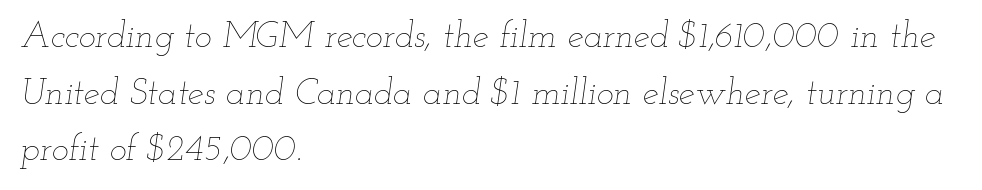
Q: Is the text bold? A: No.
Q: Is the text italic (slanted)? A: Yes, it leans right by about 12 degrees.
Q: Is the text underlined? A: No.
Q: How is the paragraph aligned? A: Left-aligned.
Q: Is the spacing between letters normal or unusually wide? A: Normal.
Q: Is the spacing between lines tight, normal or loose? A: Normal.
Q: Width (condensed, normal, or wide)? A: Wide.
Q: Stroke contrast? A: Low.
Q: x-height? A: Small.
Q: Monospaced? A: No.
